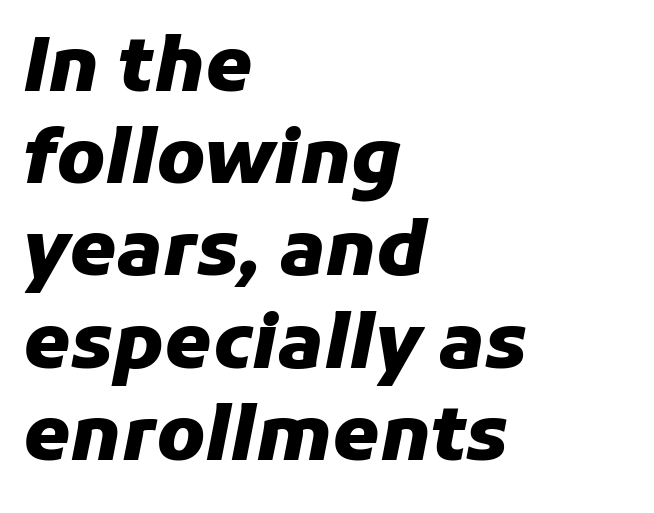
Q: Is the text bold? A: Yes.
Q: Is the text italic (slanted)? A: Yes, it leans right by about 11 degrees.
Q: Is the text underlined? A: No.
Q: How is the paragraph aligned? A: Left-aligned.
Q: Is the spacing between letters normal or unusually wide? A: Normal.
Q: Width (condensed, normal, or wide)? A: Normal.
Q: Stroke contrast? A: Low.
Q: x-height? A: Medium.
Q: Monospaced? A: No.
